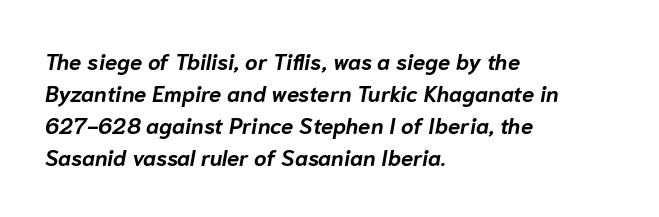
{"italic": "yes", "lean": "right", "slant_degrees": 10, "bold": "yes", "underline": "no", "align": "left", "line_spacing": "normal", "line_spacing_ratio": 1.46, "letter_spacing": "normal", "letter_spacing_em": 0.0, "glyph_px": 22}
